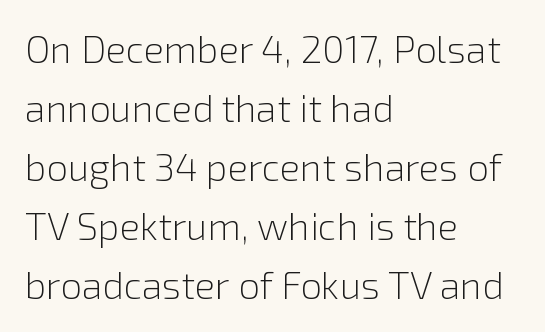
Q: Is the text bold? A: No.
Q: Is the text italic (slanted)? A: No, it is upright.
Q: Is the typeface a serif or a sans-serif typeface? A: Sans-serif.
Q: Is the text underlined? A: No.
Q: How is the paragraph aligned? A: Left-aligned.
Q: Is the spacing between letters normal or unusually wide? A: Normal.
Q: Is the spacing between lines tight, normal or loose? A: Normal.
Q: Width (condensed, normal, or wide)? A: Normal.
Q: Stroke contrast? A: Low.
Q: x-height? A: Medium.
Q: Monospaced? A: No.
